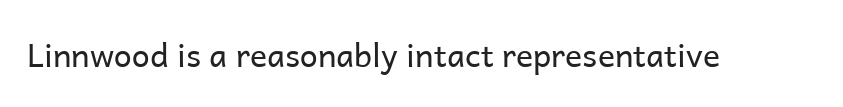
{"serif": "no", "italic": "no", "bold": "no", "weight": "regular", "width": "normal", "stroke_contrast": "low", "x_height": "medium", "monospaced": "no", "underline": "no", "letter_spacing": "normal", "letter_spacing_em": 0.0, "glyph_px": 32}
